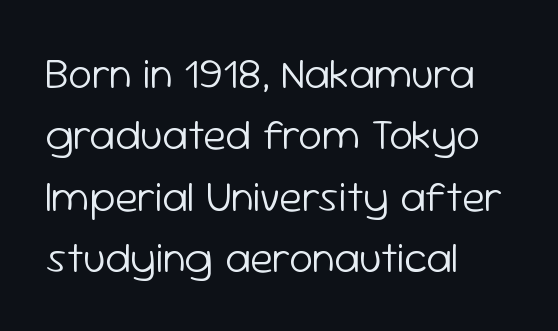
The image shows 43 px light sans-serif type, upright; set left-aligned, normal line spacing (1.43x), normal letter spacing, not underlined; low stroke contrast and a medium x-height.
